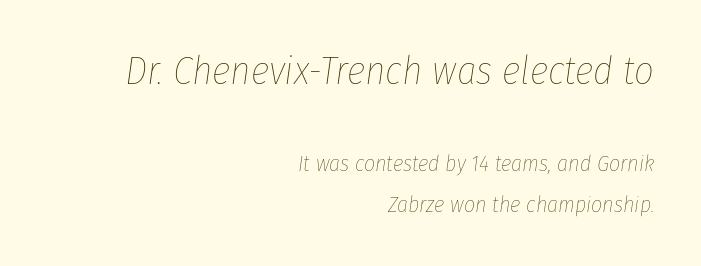
{"italic": "yes", "lean": "right", "slant_degrees": 8, "bold": "no", "weight": "thin", "width": "condensed", "stroke_contrast": "low", "x_height": "medium", "monospaced": "no", "underline": "no", "align": "right", "line_spacing_ratio": 1.85, "letter_spacing": "normal", "letter_spacing_em": 0.0, "larger_block": "first", "size_ratio": 1.77, "glyph_px": 39}
